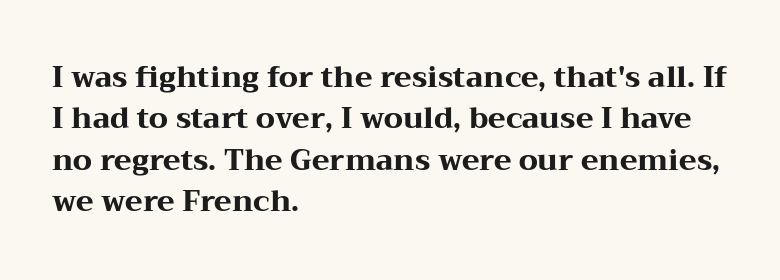
Q: Is the text bold? A: Yes.
Q: Is the text italic (slanted)? A: No, it is upright.
Q: Is the typeface a serif or a sans-serif typeface? A: Serif.
Q: Is the text underlined? A: No.
Q: How is the paragraph aligned? A: Left-aligned.
Q: Is the spacing between letters normal or unusually wide? A: Normal.
Q: Is the spacing between lines tight, normal or loose? A: Normal.
Q: Width (condensed, normal, or wide)? A: Wide.
Q: Stroke contrast? A: Medium.
Q: x-height? A: Medium.
Q: Monospaced? A: No.
